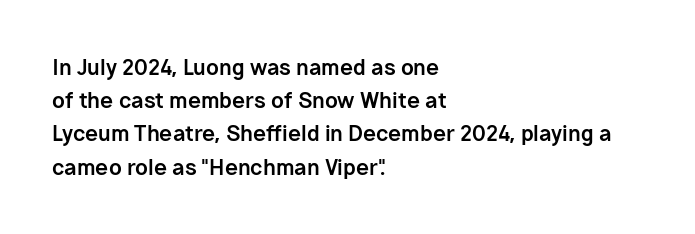
Q: Is the text bold? A: Yes.
Q: Is the text italic (slanted)? A: No, it is upright.
Q: Is the text underlined? A: No.
Q: How is the paragraph aligned? A: Left-aligned.
Q: Is the spacing between letters normal or unusually wide? A: Normal.
Q: Is the spacing between lines tight, normal or loose? A: Normal.
